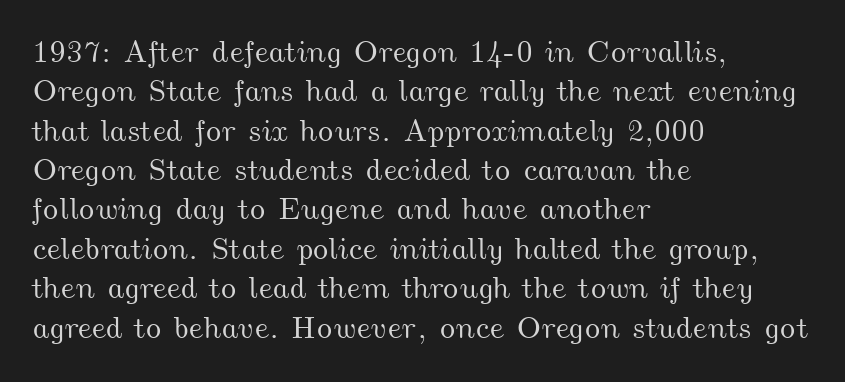
This rendering features lettering with no underline. Varying glyph widths throughout — classic text-font behaviour. Horizontally, the lines are justified to the leading edge only. Compared with typical paragraphs, the rows here are spaced about the same.
